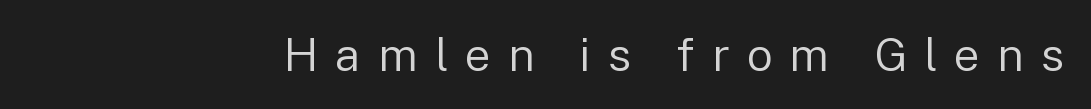
Q: Is the text bold? A: No.
Q: Is the text italic (slanted)? A: No, it is upright.
Q: Is the typeface a serif or a sans-serif typeface? A: Sans-serif.
Q: Is the text underlined? A: No.
Q: Is the spacing between letters normal or unusually wide? A: Unusually wide.
Q: Width (condensed, normal, or wide)? A: Normal.
Q: Stroke contrast? A: Low.
Q: x-height? A: Medium.
Q: Monospaced? A: No.
